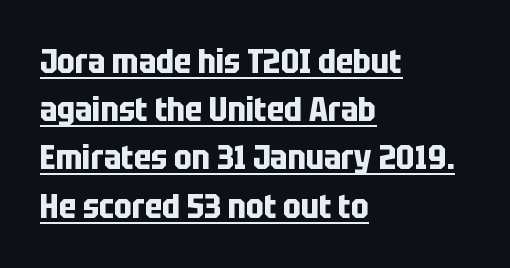
Grotesque or geometric, the face here clearly has no serifs. Short note: letters normally spaced. This is heavy type, rendered in bold. Nope, not italic — everything's standing straight.
